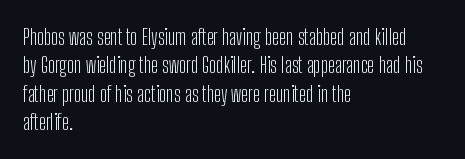
{"italic": "no", "bold": "no", "underline": "no", "align": "left", "line_spacing": "normal", "line_spacing_ratio": 1.29, "letter_spacing": "normal", "letter_spacing_em": 0.0, "glyph_px": 22}
